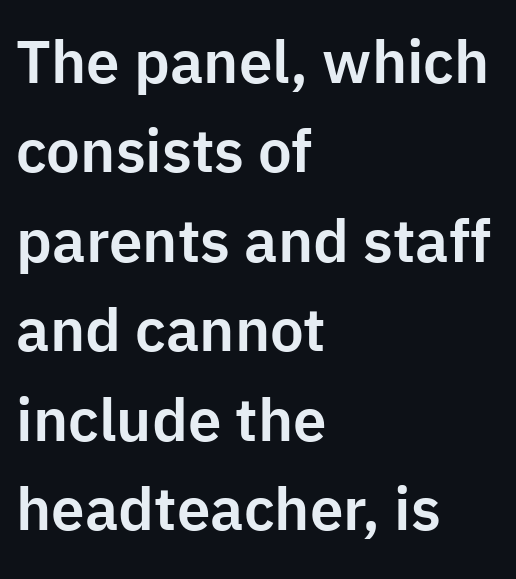
Q: Is the text italic (slanted)? A: No, it is upright.
Q: Is the typeface a serif or a sans-serif typeface? A: Sans-serif.
Q: Is the text underlined? A: No.
Q: How is the paragraph aligned? A: Left-aligned.
Q: Is the spacing between letters normal or unusually wide? A: Normal.
Q: Is the spacing between lines tight, normal or loose? A: Normal.
Q: Width (condensed, normal, or wide)? A: Normal.
Q: Stroke contrast? A: Low.
Q: x-height? A: Medium.
Q: Monospaced? A: No.
